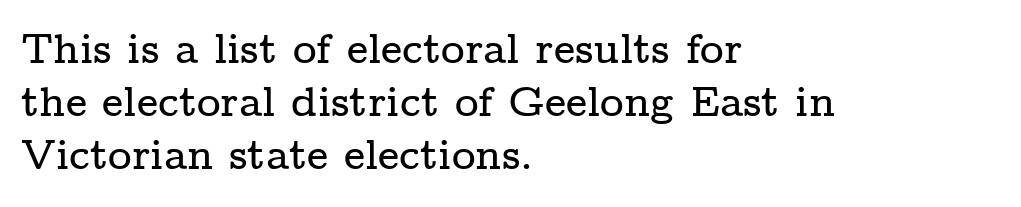
The image shows 41 px wide serif type, upright; set left-aligned, normal line spacing (1.29x), normal letter spacing, not underlined; low stroke contrast and a medium x-height.
